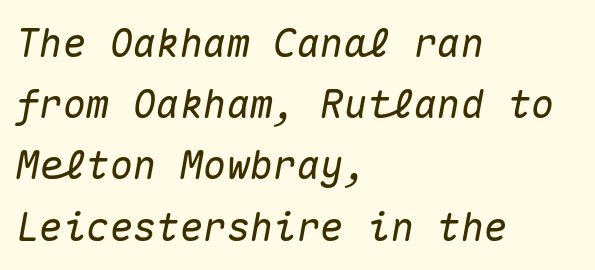
{"italic": "yes", "lean": "right", "slant_degrees": 10, "width": "normal", "stroke_contrast": "medium", "x_height": "medium", "monospaced": "yes", "underline": "no", "align": "left", "line_spacing": "normal", "line_spacing_ratio": 1.57, "letter_spacing": "normal", "letter_spacing_em": 0.0, "glyph_px": 39}
